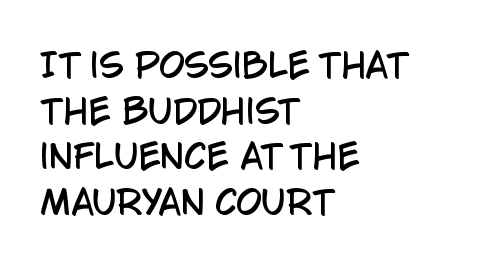
These lines sit exactly where default settings would place them. The letters advance in unequal steps, a hallmark of proportional type. These lines stack with their left ends in a neat column. Regarding serifs, this sample does without them.
